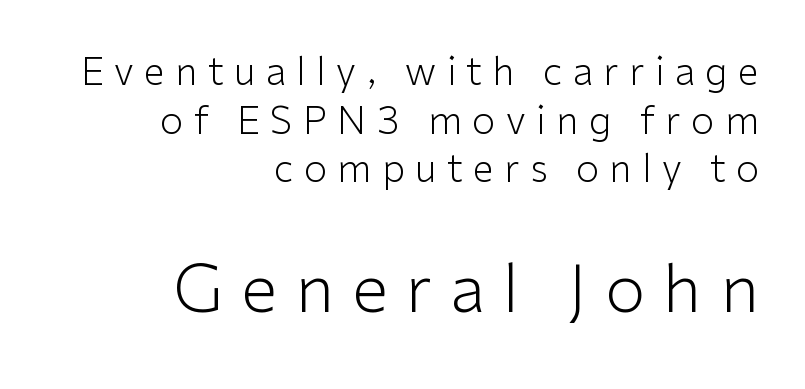
{"serif": "no", "italic": "no", "bold": "no", "weight": "light", "width": "normal", "stroke_contrast": "low", "x_height": "medium", "monospaced": "no", "underline": "no", "align": "right", "line_spacing": "normal", "line_spacing_ratio": 1.28, "letter_spacing": "wide", "letter_spacing_em": 0.27, "larger_block": "second", "size_ratio": 1.74, "glyph_px": 66}
